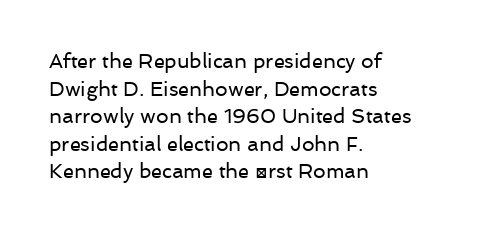
The image shows 20 px text type, upright; set left-aligned, normal line spacing (1.38x), normal letter spacing, not underlined.
